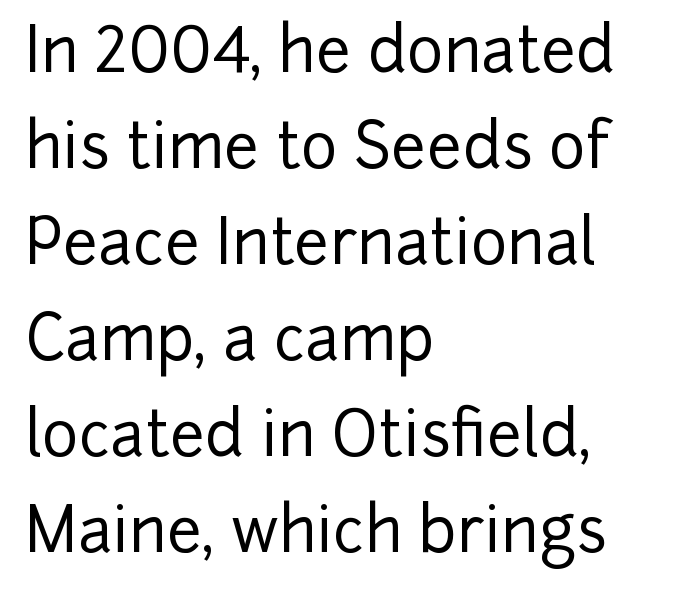
{"serif": "no", "italic": "no", "width": "normal", "stroke_contrast": "low", "x_height": "medium", "monospaced": "no", "underline": "no", "align": "left", "line_spacing": "normal", "line_spacing_ratio": 1.55, "letter_spacing": "normal", "letter_spacing_em": 0.0, "glyph_px": 62}
